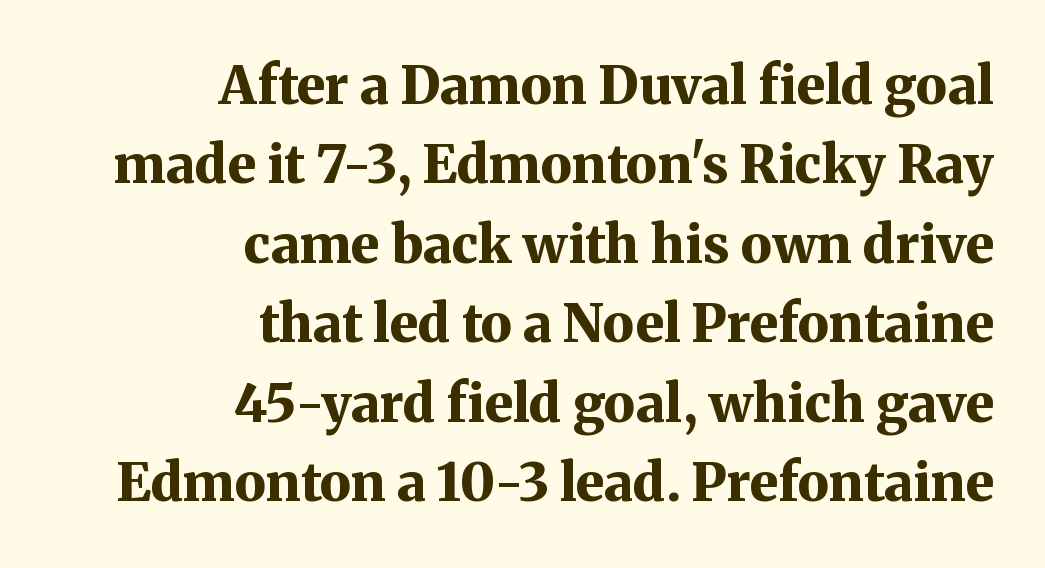
The image shows 53 px bold serif type, upright; set right-aligned, normal line spacing (1.5x), normal letter spacing, not underlined; medium stroke contrast and a medium x-height.
